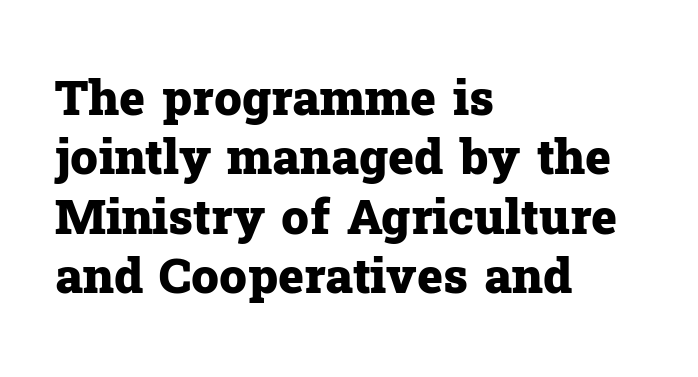
{"serif": "yes", "italic": "no", "bold": "yes", "weight": "heavy", "width": "normal", "stroke_contrast": "low", "x_height": "medium", "monospaced": "no", "underline": "no", "align": "left", "line_spacing_ratio": 1.21, "letter_spacing": "normal", "letter_spacing_em": 0.0, "glyph_px": 49}
